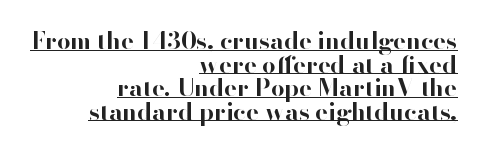
The image shows 24 px bold type, upright; set right-aligned, tight line spacing (0.98x), normal letter spacing, underlined.
